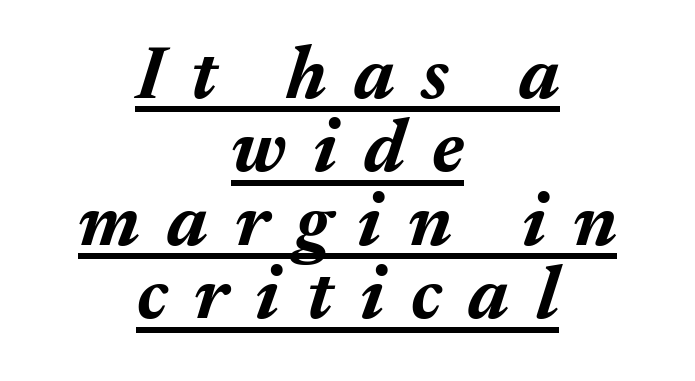
Here the glyphs are tracked loosely, breaking word shapes into spaced letters. The rendering uses natural spacing where letterforms have individual widths. It's the slanting kind of type. Look at the stroke-to-counter ratio: heavy, a bold. Does a line run under the words? Yes, clearly. Each new line begins almost immediately beneath the previous one.
